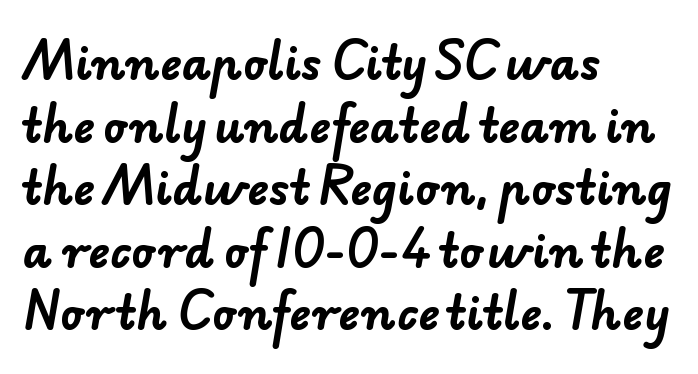
The image shows 45 px bold sans-serif type; set left-aligned, normal line spacing (1.39x), normal letter spacing, not underlined; low stroke contrast and a small x-height.
